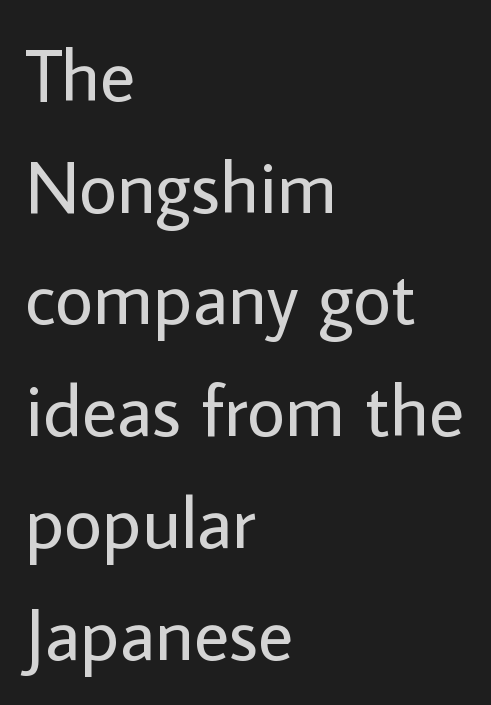
The passage shown is not underscored anywhere. Designer's note — italics off, roman on. These lines are rendered in a variable-pitch font. The tracking reads as untouched default to a designer's eye. I'd call this a sans setting — the letters go barefoot.
